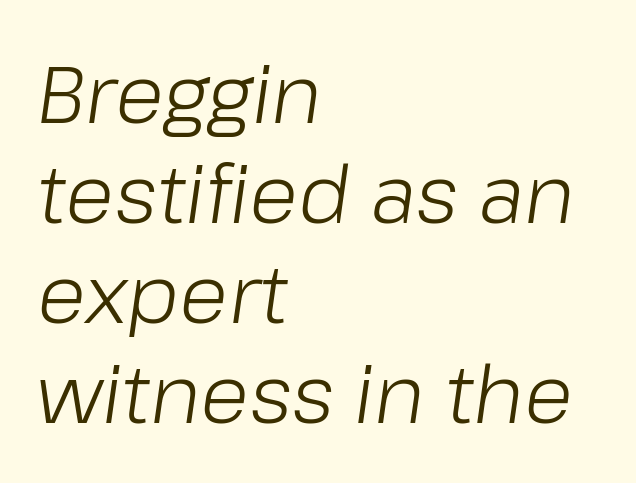
{"italic": "yes", "lean": "right", "slant_degrees": 8, "bold": "no", "weight": "light", "width": "normal", "stroke_contrast": "low", "x_height": "medium", "monospaced": "no", "underline": "no", "align": "left", "line_spacing": "normal", "line_spacing_ratio": 1.25, "letter_spacing": "normal", "letter_spacing_em": 0.0, "glyph_px": 80}
